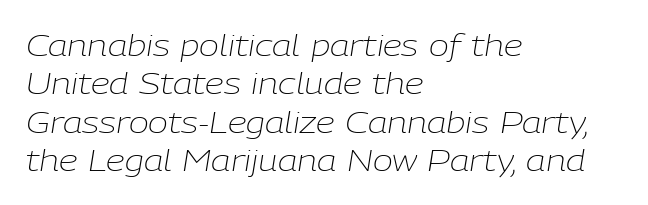
Baseline-to-baseline distance is the conventional proportion of letter height. Style check: oblique. Each row of text sits above clean, open space. The typeface has the unassuming heft of standard copy or less. Short note: letters normally spaced.
